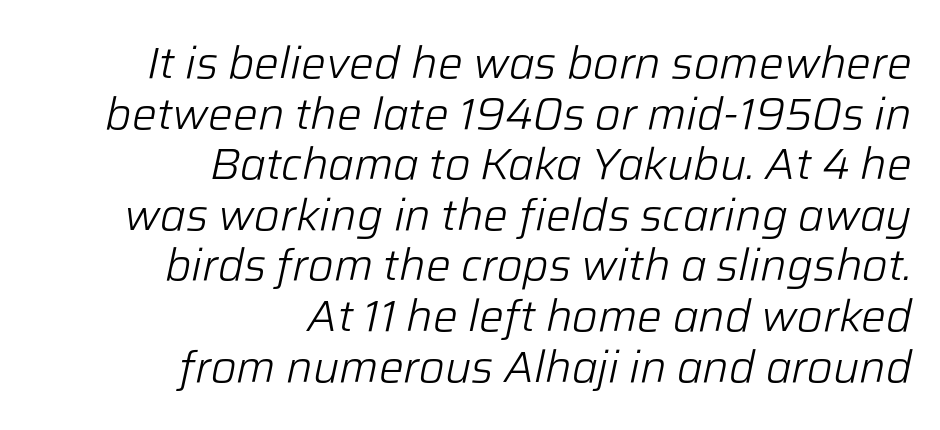
This rendering features lettering with no underline. Is the block centered? No — it sits flush against the right margin. Standard letterfit; no display-style spreading of the glyphs. Horizontal bands of white between lines are thin slivers.
